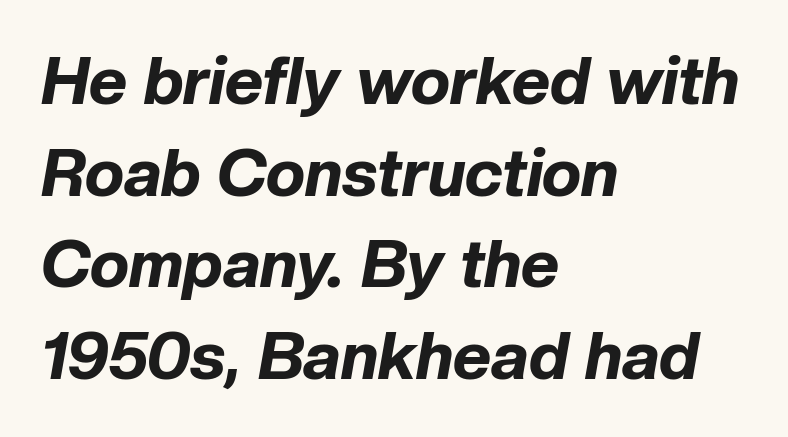
Q: Is the text bold? A: Yes.
Q: Is the text italic (slanted)? A: Yes, it leans right by about 10 degrees.
Q: Is the text underlined? A: No.
Q: How is the paragraph aligned? A: Left-aligned.
Q: Is the spacing between letters normal or unusually wide? A: Normal.
Q: Is the spacing between lines tight, normal or loose? A: Normal.
Q: Width (condensed, normal, or wide)? A: Normal.
Q: Stroke contrast? A: Low.
Q: x-height? A: Medium.
Q: Monospaced? A: No.
